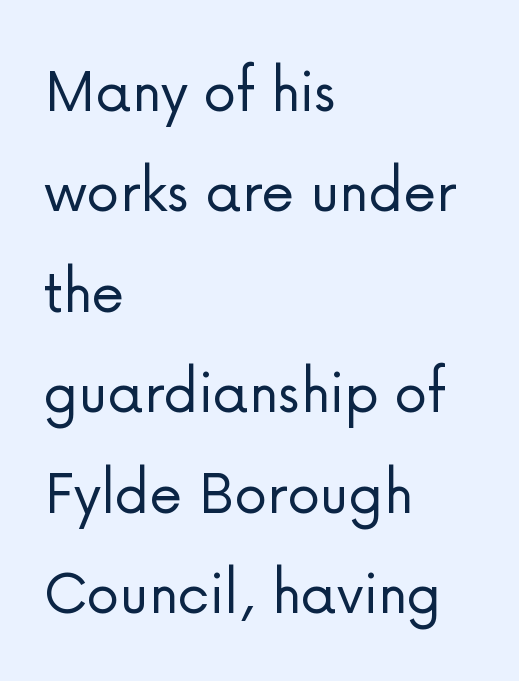
Q: Is the text bold? A: No.
Q: Is the text italic (slanted)? A: No, it is upright.
Q: Is the typeface a serif or a sans-serif typeface? A: Sans-serif.
Q: Is the text underlined? A: No.
Q: How is the paragraph aligned? A: Left-aligned.
Q: Is the spacing between letters normal or unusually wide? A: Normal.
Q: Is the spacing between lines tight, normal or loose? A: Normal.
Q: Width (condensed, normal, or wide)? A: Normal.
Q: Stroke contrast? A: Low.
Q: x-height? A: Medium.
Q: Monospaced? A: No.
